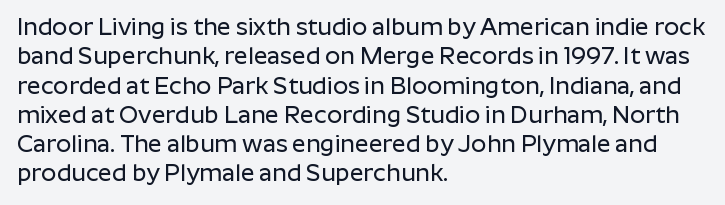
The image shows 24 px text type, upright; set left-aligned, line spacing 1.22x, normal letter spacing, not underlined.
